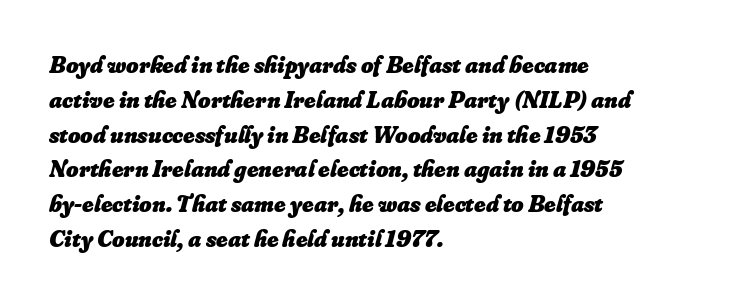
Check the space under the baseline: it is left empty. Does extra space separate the letters? No, they use regular spacing. The rendering applies a slant to the glyphs. These lines carry a lot of weight — the face is fully bold.
